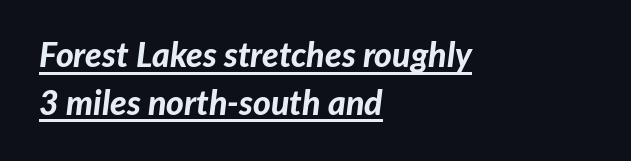
The image shows 34 px bold type, italic (leaning right); set left-aligned, normal line spacing (1.4x), normal letter spacing, underlined; low stroke contrast and a medium x-height.
